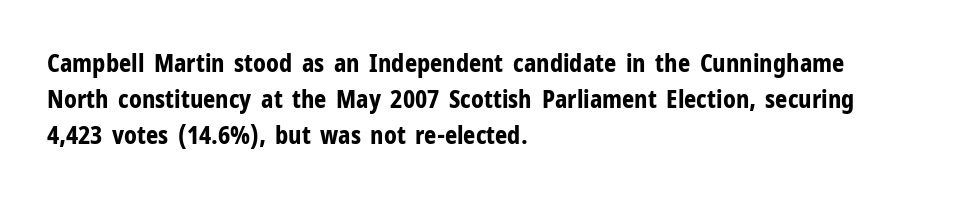
The vertical gap from one line to the next is medium. In terms of posture, this sample is upright. Look at the stroke-to-counter ratio: heavy, a bold. Clear beneath every line of the passage. Casual observation: everything's shoved over to the left. You could call the tracking neutral — neither tight nor loose.
